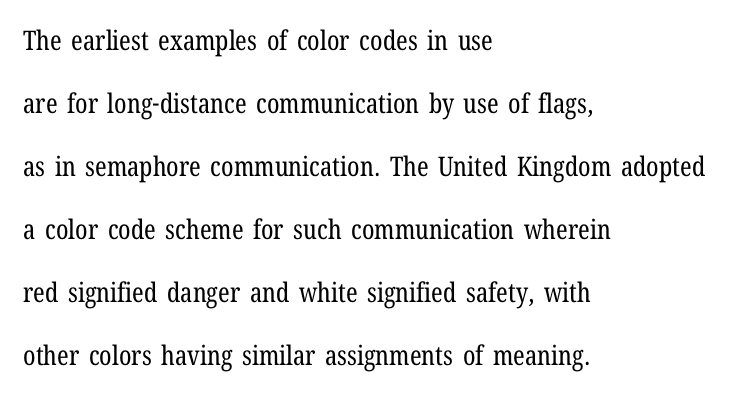
Designer's note — italics off, roman on. The vertical gap from one line to the next is large. This rendering leaves character spacing at its baseline value. Leftover space on each line is placed entirely after the last word. Stroke mass is kept to a normal reading level or below. This rendering features lettering with no underline.
